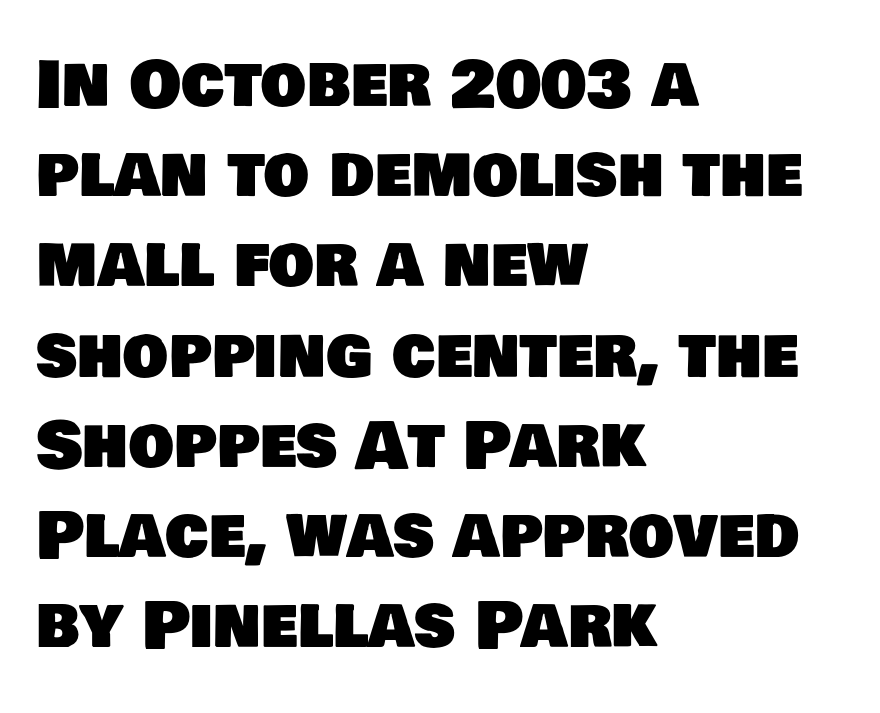
Normally led — the rows are evenly, conventionally spaced. Caption: standard tracking, unaltered. Serifs: no, the terminals of the letterforms are clean. Every row of glyphs begins at an identical x-position on the left.
